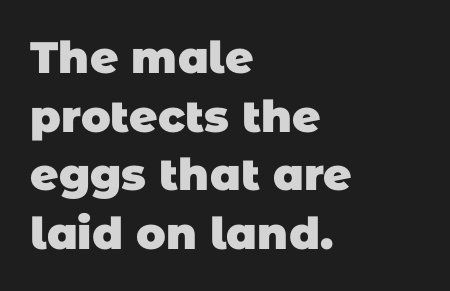
The image shows 44 px heavy sans-serif type; set left-aligned, normal line spacing (1.33x), normal letter spacing, not underlined; low stroke contrast and a large x-height.
